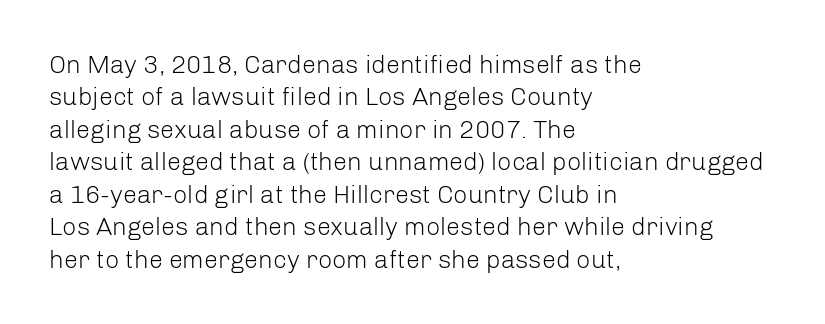
The image shows 25 px text type, upright; set left-aligned, normal line spacing (1.3x), normal letter spacing, not underlined.
